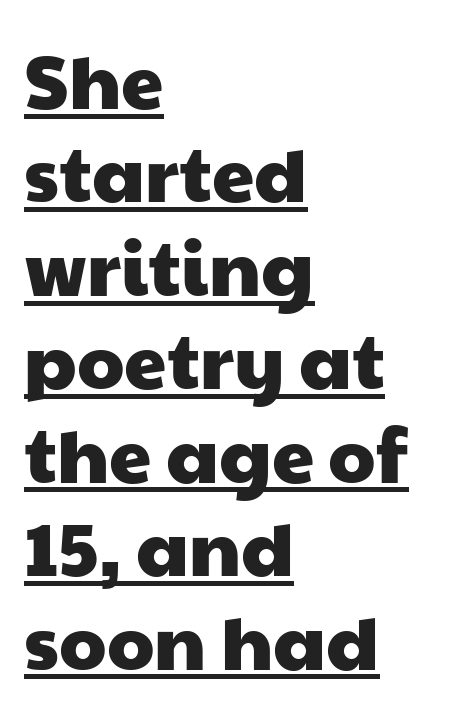
What decoration does the sample have? An underline. Notice how the passage keeps a crisp vertical edge on the left only. A typesetter would label this face a sans. The horizontal fit of the characters is conventional and even.
